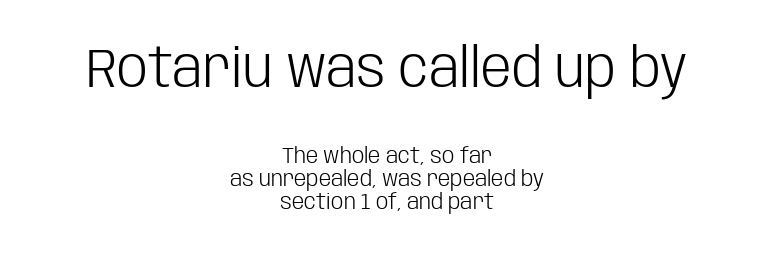
{"serif": "no", "italic": "no", "bold": "no", "weight": "light", "width": "condensed", "stroke_contrast": "low", "x_height": "large", "monospaced": "no", "underline": "no", "align": "center", "line_spacing": "tight", "line_spacing_ratio": 1.05, "letter_spacing": "normal", "letter_spacing_em": 0.0, "larger_block": "first", "size_ratio": 2.5, "glyph_px": 55}
